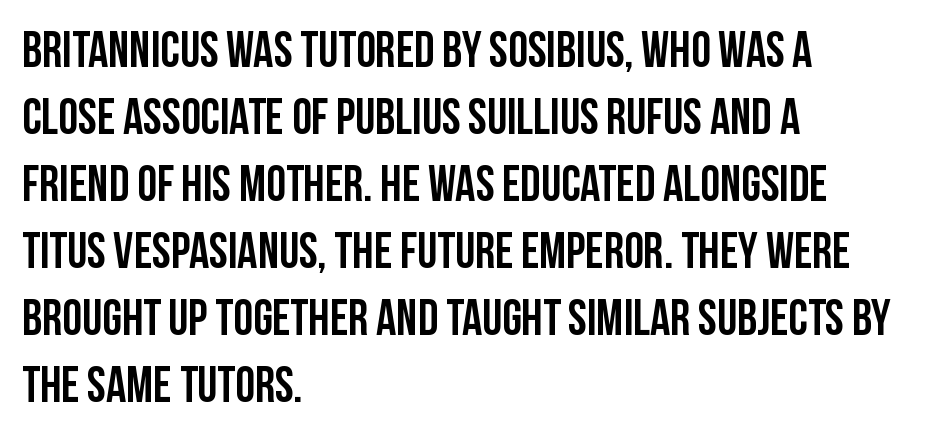
Is there much room between lines? A standard amount, neither cramped nor airy. Has an underline been added? It has not. Proportional: the letters do not fall into vertical columns. Does the lettering tilt? It doesn't — this is upright.
